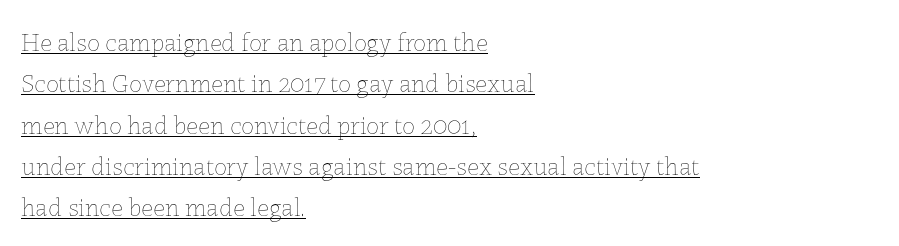
Observe the ordinary spacing: letters are neighbours, not strangers. Caption: multi-line text, flush left, ragged right. The leading is moderate, giving the passage an even texture. Upright lettering throughout. Underline: present.
